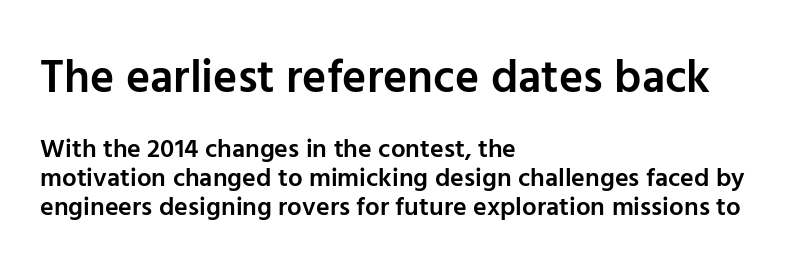
Q: Is the text bold? A: Semi-bold.
Q: Is the text italic (slanted)? A: No, it is upright.
Q: Is the typeface a serif or a sans-serif typeface? A: Sans-serif.
Q: Is the text underlined? A: No.
Q: How is the paragraph aligned? A: Left-aligned.
Q: Is the spacing between letters normal or unusually wide? A: Normal.
Q: Is the spacing between lines tight, normal or loose? A: Tight.
Q: Which block of text is set in a larger size, the first (top) or the second (bottom)? A: The first (top) one.
Q: Width (condensed, normal, or wide)? A: Normal.
Q: Stroke contrast? A: Low.
Q: x-height? A: Medium.
Q: Monospaced? A: No.
